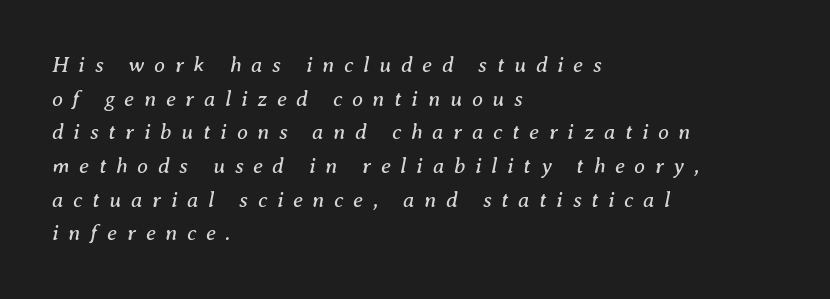
The image shows 22 px text type, italic (leaning right); set left-aligned, normal line spacing (1.53x), unusually wide letter spacing (+0.44 em), not underlined.
